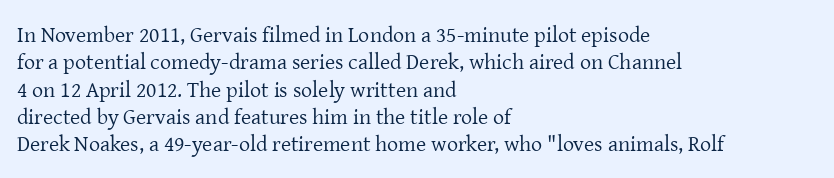
Q: Is the text bold? A: No.
Q: Is the text italic (slanted)? A: No, it is upright.
Q: Is the text underlined? A: No.
Q: How is the paragraph aligned? A: Left-aligned.
Q: Is the spacing between letters normal or unusually wide? A: Normal.
